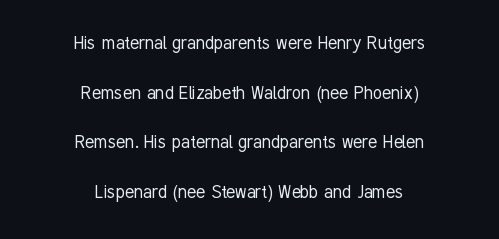
{"italic": "no", "bold": "no", "underline": "no", "align": "center", "line_spacing": "loose", "line_spacing_ratio": 2.36, "letter_spacing": "normal", "letter_spacing_em": 0.0, "glyph_px": 21}
